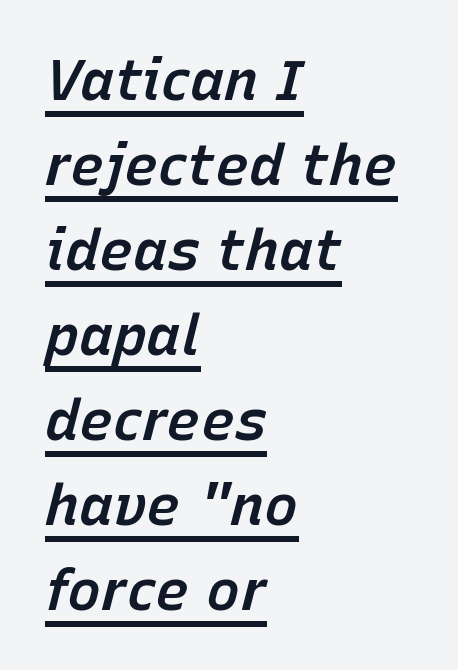
{"italic": "yes", "lean": "right", "slant_degrees": 15, "bold": "semi", "weight": "semibold", "width": "normal", "stroke_contrast": "low", "x_height": "medium", "monospaced": "no", "underline": "yes", "align": "left", "line_spacing": "normal", "line_spacing_ratio": 1.49, "letter_spacing": "normal", "letter_spacing_em": 0.0, "glyph_px": 57}
